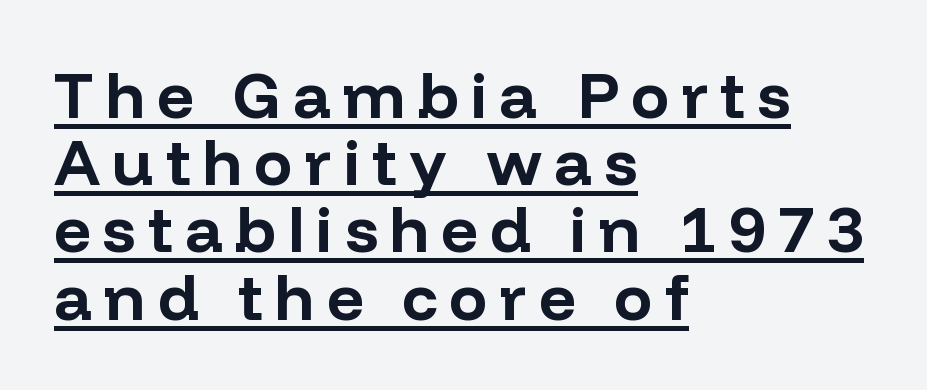
Q: Is the text bold? A: Yes.
Q: Is the text italic (slanted)? A: No, it is upright.
Q: Is the typeface a serif or a sans-serif typeface? A: Sans-serif.
Q: Is the text underlined? A: Yes.
Q: How is the paragraph aligned? A: Left-aligned.
Q: Is the spacing between lines tight, normal or loose? A: Tight.
Q: Width (condensed, normal, or wide)? A: Normal.
Q: Stroke contrast? A: Low.
Q: x-height? A: Medium.
Q: Monospaced? A: No.
